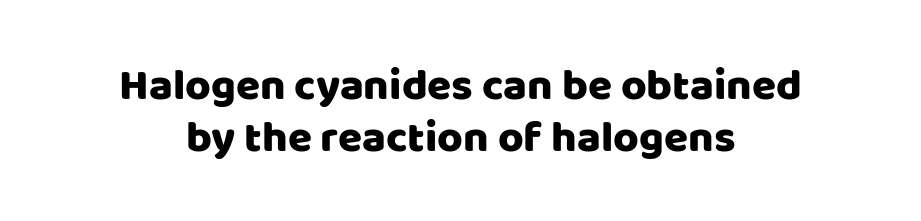
Q: Is the text italic (slanted)? A: No, it is upright.
Q: Is the typeface a serif or a sans-serif typeface? A: Sans-serif.
Q: Is the text underlined? A: No.
Q: How is the paragraph aligned? A: Centered.
Q: Is the spacing between letters normal or unusually wide? A: Normal.
Q: Width (condensed, normal, or wide)? A: Normal.
Q: Stroke contrast? A: Low.
Q: x-height? A: Large.
Q: Monospaced? A: No.
